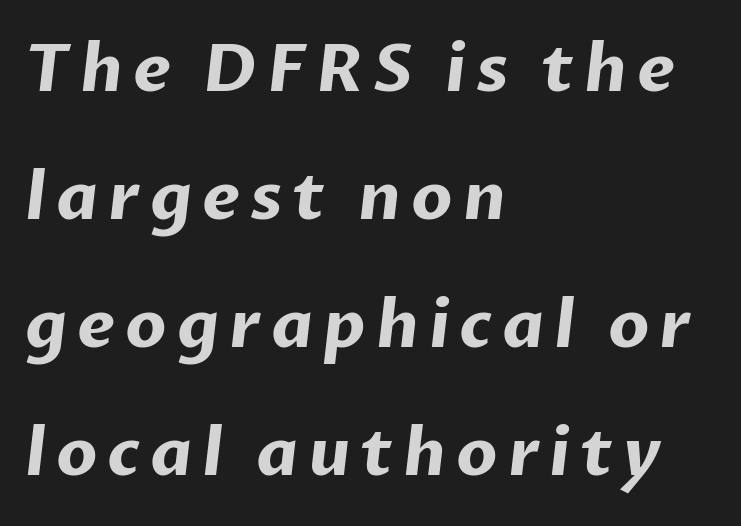
Q: Is the text bold? A: Yes.
Q: Is the typeface a serif or a sans-serif typeface? A: Sans-serif.
Q: Is the text underlined? A: No.
Q: How is the paragraph aligned? A: Left-aligned.
Q: Is the spacing between lines tight, normal or loose? A: Loose.
Q: Width (condensed, normal, or wide)? A: Normal.
Q: Stroke contrast? A: Low.
Q: x-height? A: Medium.
Q: Monospaced? A: No.
